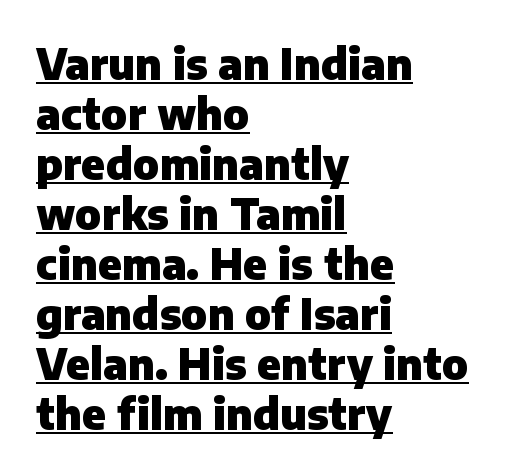
{"serif": "no", "italic": "no", "bold": "yes", "weight": "heavy", "width": "normal", "stroke_contrast": "low", "x_height": "medium", "monospaced": "no", "underline": "yes", "align": "left", "line_spacing_ratio": 1.19, "letter_spacing": "normal", "letter_spacing_em": 0.0, "glyph_px": 42}
